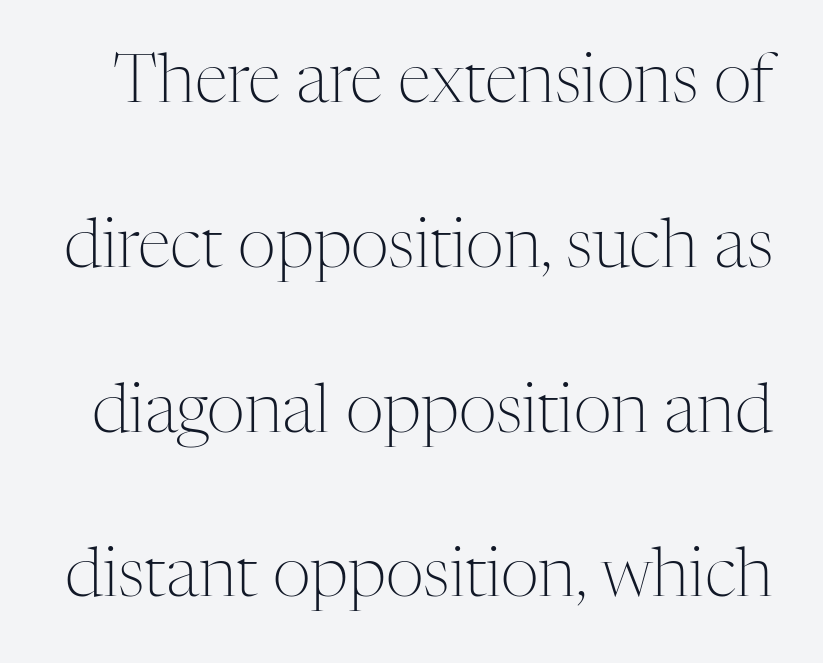
The image shows 67 px light serif type, upright; set loose line spacing (2.46x), normal letter spacing, not underlined; medium stroke contrast and a medium x-height.
